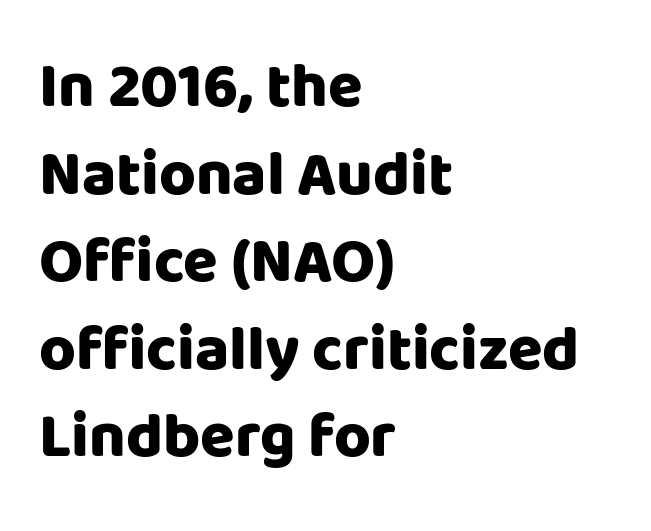
{"serif": "no", "italic": "no", "bold": "yes", "weight": "heavy", "width": "normal", "stroke_contrast": "low", "x_height": "large", "monospaced": "no", "underline": "no", "align": "left", "line_spacing": "normal", "line_spacing_ratio": 1.39, "letter_spacing": "normal", "letter_spacing_em": 0.0, "glyph_px": 63}
